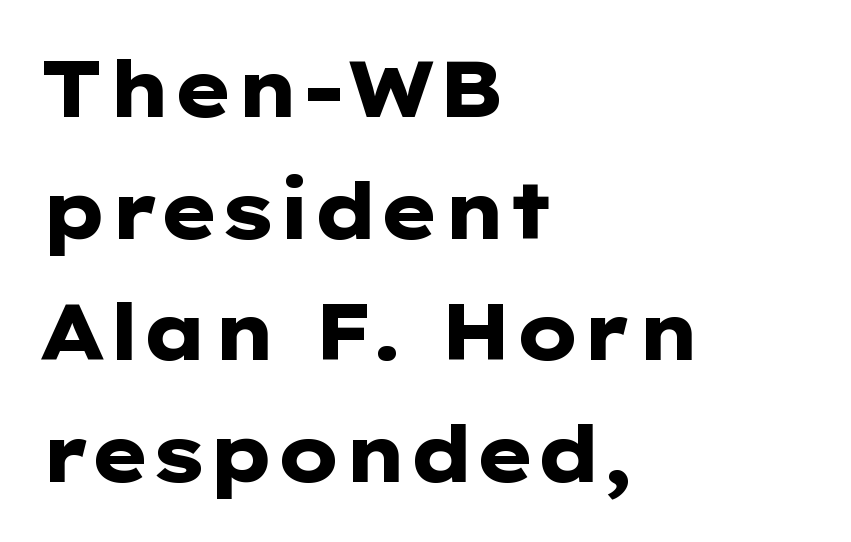
The image shows 78 px heavy, wide sans-serif type, upright; set left-aligned, normal line spacing (1.56x), normal letter spacing, not underlined; low stroke contrast and a medium x-height.
